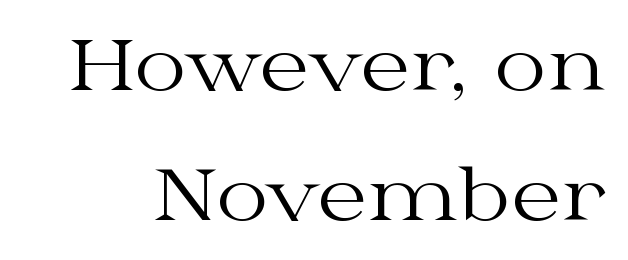
The image shows 72 px regular-weight, wide serif type, upright; set line spacing 1.8x, normal letter spacing, not underlined; medium stroke contrast and a medium x-height.
